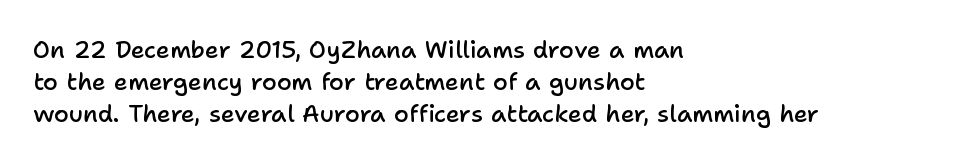
{"italic": "no", "bold": "semi", "underline": "no", "align": "left", "line_spacing": "normal", "line_spacing_ratio": 1.33, "letter_spacing": "normal", "letter_spacing_em": 0.0, "glyph_px": 24}
